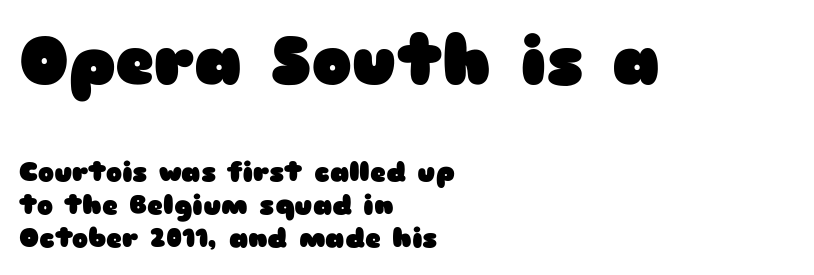
Check where the strokes stop: nothing finishes them off — pure sans. Does the lettering tilt? It doesn't — this is upright. The zone under the glyphs is completely vacant. Horizontally, the lines are justified to the leading edge only. Two sizes are in play, and the larger belongs to the first block. Nothing unusual about the tracking: characters are spaced as the font intends.
